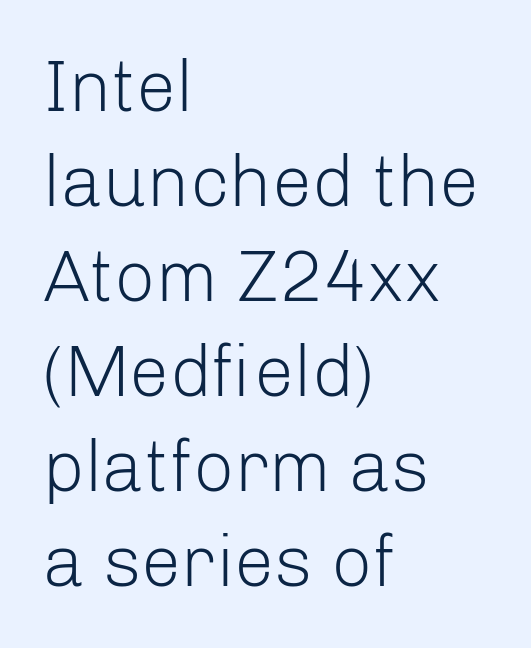
You could not count columns in this text — the font is proportionally spaced. Is this a sans? Yes — the strokes have no serifs. Nothing heavy about these letters — not bold at all. The rendering keeps characters at their native spacing.
